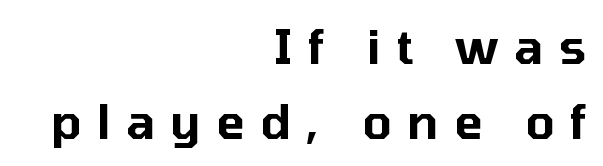
{"serif": "no", "italic": "no", "width": "normal", "stroke_contrast": "low", "x_height": "medium", "monospaced": "no", "underline": "no", "align": "right", "line_spacing": "normal", "line_spacing_ratio": 1.59, "letter_spacing": "wide", "letter_spacing_em": 0.33, "glyph_px": 47}
